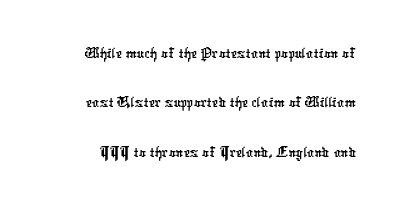
You could not count columns in this text — the font is proportionally spaced. Baseline-to-baseline distance is the conventional proportion of letter height. The text was rendered using a sans face with plain stroke endings. The foot of each line stays bare and open.
